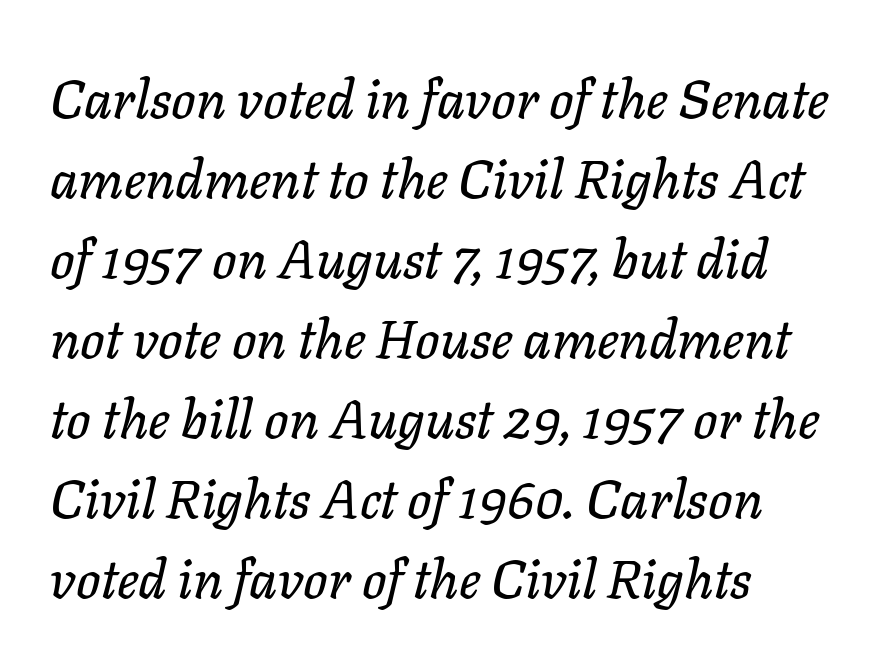
{"italic": "yes", "lean": "right", "slant_degrees": 11, "width": "normal", "stroke_contrast": "low", "x_height": "medium", "monospaced": "no", "underline": "no", "align": "left", "line_spacing": "normal", "line_spacing_ratio": 1.48, "letter_spacing": "normal", "letter_spacing_em": 0.0, "glyph_px": 54}
